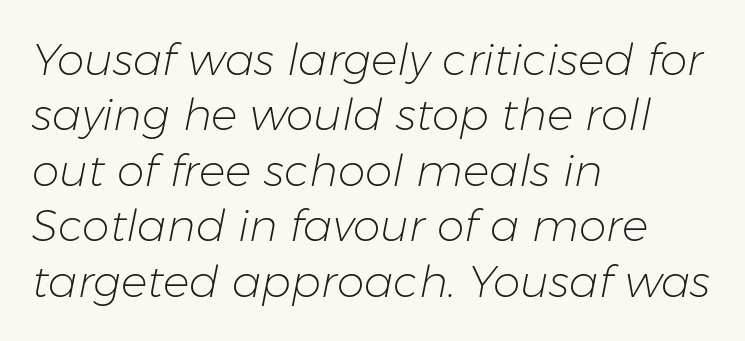
{"italic": "yes", "lean": "right", "slant_degrees": 11, "bold": "no", "weight": "light", "width": "normal", "stroke_contrast": "low", "x_height": "medium", "monospaced": "no", "underline": "no", "align": "left", "line_spacing": "normal", "line_spacing_ratio": 1.26, "letter_spacing": "normal", "letter_spacing_em": 0.0, "glyph_px": 44}
